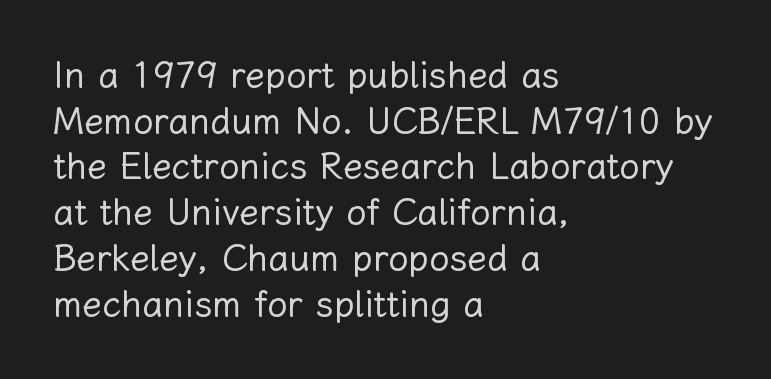
The image shows 36 px regular-weight type, upright; set left-aligned, normal line spacing (1.27x), normal letter spacing, not underlined; low stroke contrast and a medium x-height.
